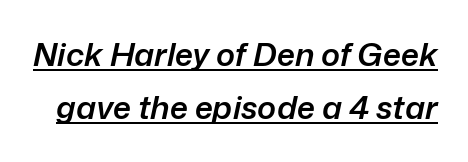
Between one letter and the next there's only the usual sliver of space. This sample has the flowing, uneven cadence of proportional lettering. Italic? Definitely — the glyphs are oblique. These words are printed semibold, heavier than regular yet not bold. Glance below the letters and you will spot a drawn line.
